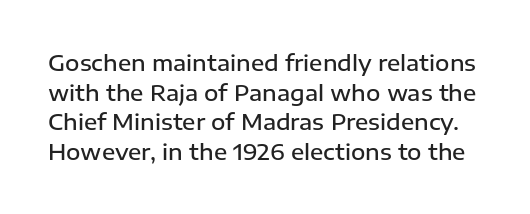
Q: Is the text bold? A: Semi-bold.
Q: Is the text italic (slanted)? A: No, it is upright.
Q: Is the text underlined? A: No.
Q: Is the spacing between letters normal or unusually wide? A: Normal.
Q: Is the spacing between lines tight, normal or loose? A: Normal.
